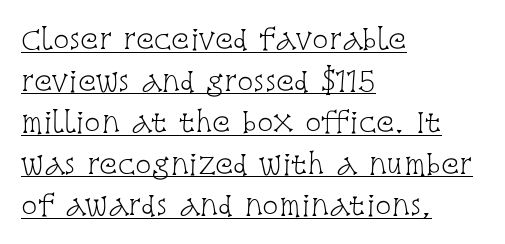
Notice how the stems are strictly vertical — no italics here. Normally led — the rows are evenly, conventionally spaced. The typesetting does not lean heavy: it is not bold. These lines keep a tight, regular rhythm from letter to letter. These characters rest on top of a visible drawn line. The text block is weighted toward the left margin, trailing off unevenly rightward.
